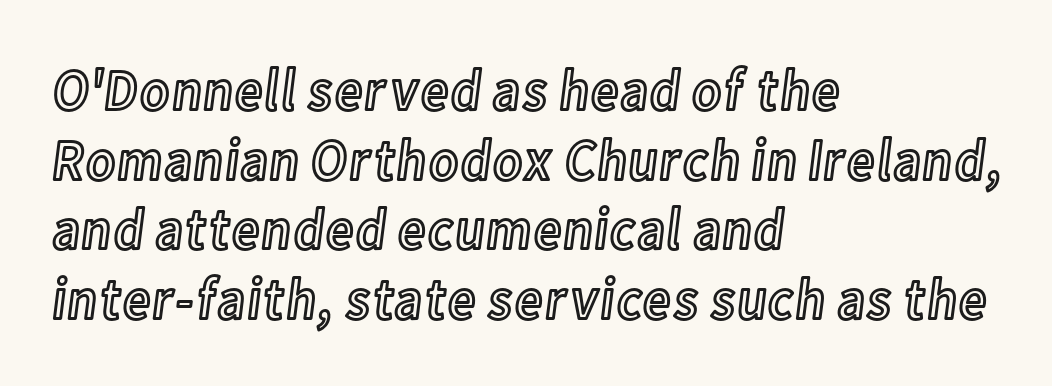
{"width": "condensed", "x_height": "medium", "monospaced": "no", "underline": "no", "align": "left", "line_spacing_ratio": 1.16, "letter_spacing": "normal", "letter_spacing_em": 0.0, "glyph_px": 60}
